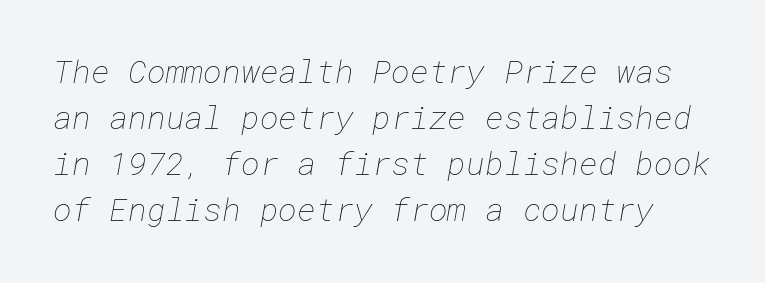
The image shows 32 px thin type; set normal line spacing (1.44x), normal letter spacing, not underlined; low stroke contrast and a medium x-height.
